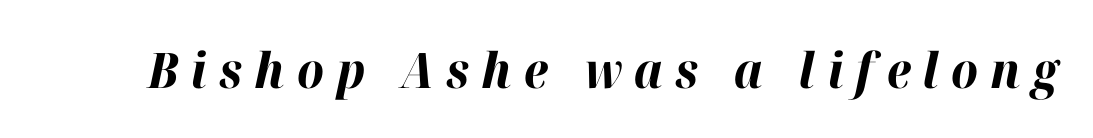
{"italic": "yes", "lean": "right", "slant_degrees": 12, "bold": "yes", "weight": "bold", "width": "normal", "stroke_contrast": "high", "x_height": "medium", "monospaced": "no", "underline": "no", "letter_spacing": "wide", "letter_spacing_em": 0.25, "glyph_px": 49}
